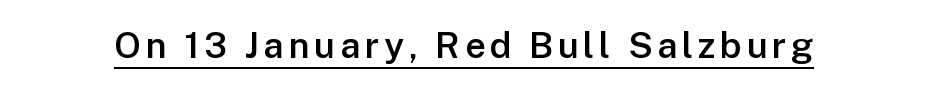
Q: Is the text bold? A: Semi-bold.
Q: Is the text italic (slanted)? A: No, it is upright.
Q: Is the typeface a serif or a sans-serif typeface? A: Sans-serif.
Q: Is the text underlined? A: Yes.
Q: Width (condensed, normal, or wide)? A: Normal.
Q: Stroke contrast? A: Low.
Q: x-height? A: Medium.
Q: Monospaced? A: No.
